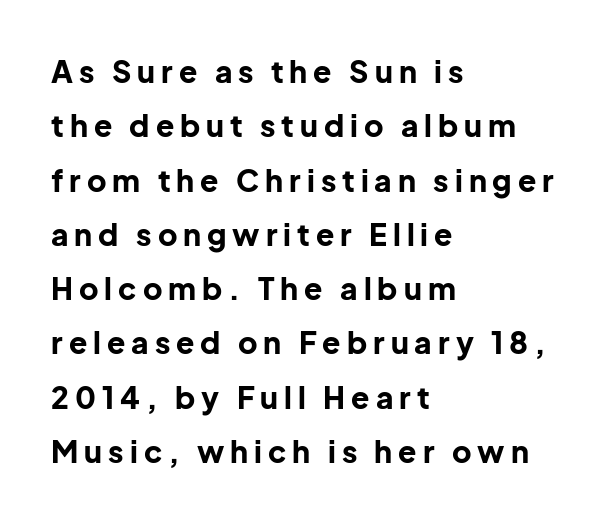
{"serif": "no", "italic": "no", "bold": "yes", "weight": "bold", "width": "normal", "stroke_contrast": "low", "x_height": "medium", "monospaced": "no", "underline": "no", "align": "left", "line_spacing_ratio": 1.81, "letter_spacing": "wide", "letter_spacing_em": 0.2, "glyph_px": 30}
